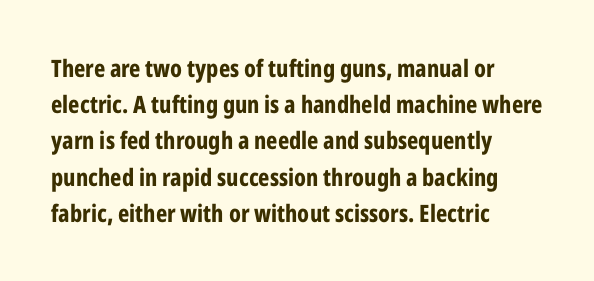
{"italic": "no", "bold": "yes", "underline": "no", "align": "left", "line_spacing": "normal", "line_spacing_ratio": 1.51, "letter_spacing": "normal", "letter_spacing_em": 0.0, "glyph_px": 24}
